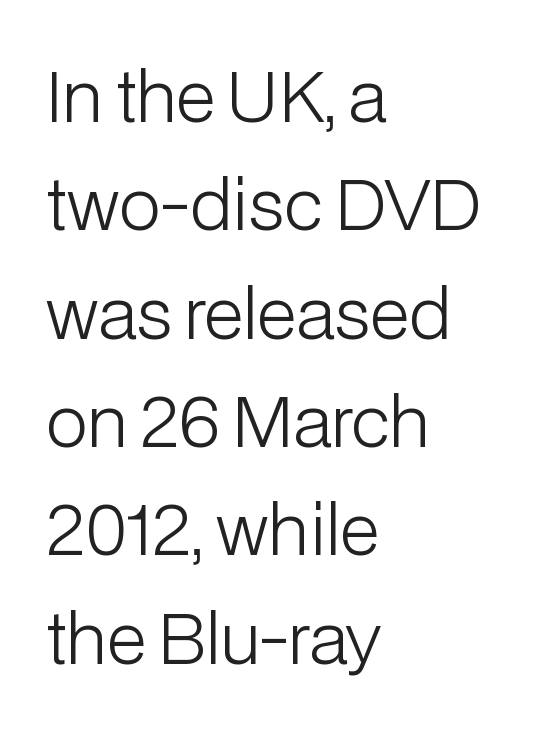
Q: Is the text bold? A: No.
Q: Is the text italic (slanted)? A: No, it is upright.
Q: Is the typeface a serif or a sans-serif typeface? A: Sans-serif.
Q: Is the text underlined? A: No.
Q: How is the paragraph aligned? A: Left-aligned.
Q: Is the spacing between letters normal or unusually wide? A: Normal.
Q: Is the spacing between lines tight, normal or loose? A: Normal.
Q: Width (condensed, normal, or wide)? A: Normal.
Q: Stroke contrast? A: Low.
Q: x-height? A: Medium.
Q: Monospaced? A: No.
